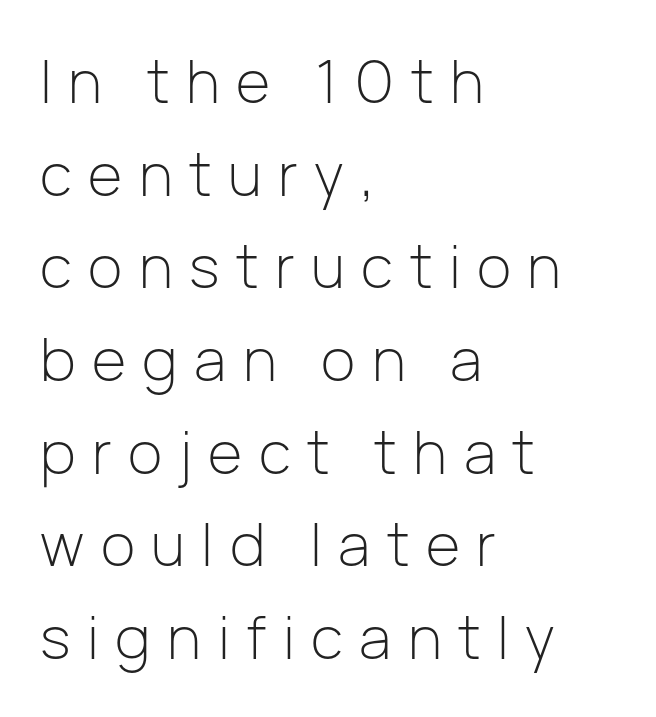
The image shows 59 px light sans-serif type, upright; set left-aligned, normal line spacing (1.57x), unusually wide letter spacing (+0.28 em), not underlined; low stroke contrast and a medium x-height.
